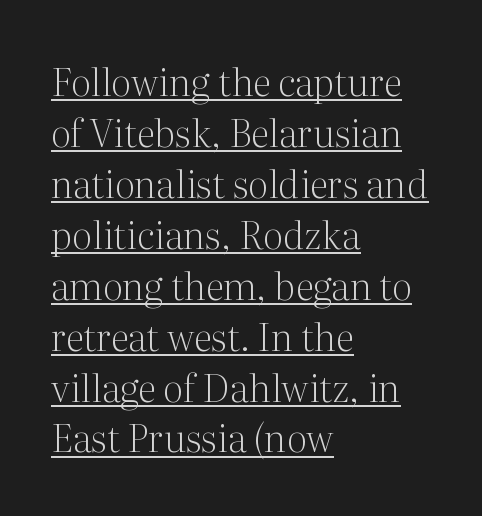
The weight tops out at a normal text grade. Visually the block forms a straight wall on the left and a jagged coastline on the right. Do the characters align in a grid? No, the font is proportional. This sample uses an upright cut, with every glyph sitting square on the baseline. Rows of type keep a routine distance in the vertical direction.
